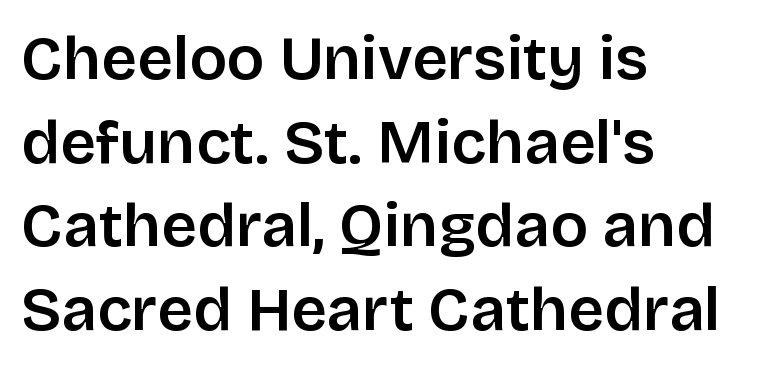
The image shows 62 px semibold sans-serif type, upright; set left-aligned, normal line spacing (1.35x), normal letter spacing, not underlined; low stroke contrast and a large x-height.
